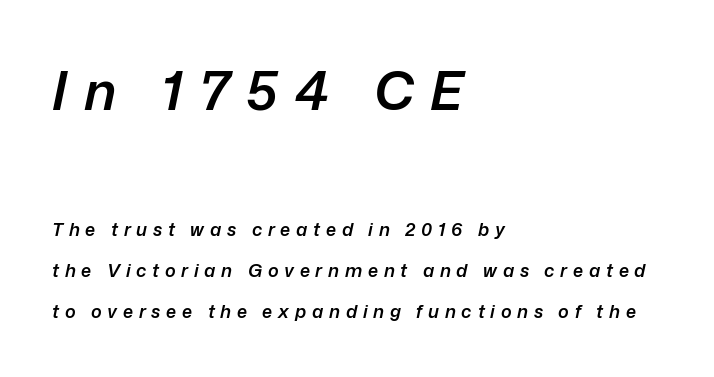
Line starts are locked; line ends wander. Caption: semibold face, moderately heavy strokes. Airy leading. Notice how the stems are inclined rather than vertical — that's the hallmark of italics. Anything drawn beneath the words? Only blank space.
